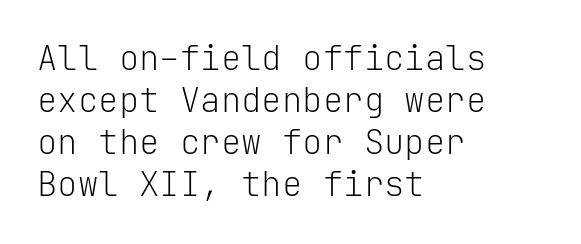
The image shows 34 px light sans-serif type, upright, monospaced; set left-aligned, line spacing 1.24x, normal letter spacing, not underlined; low stroke contrast and a medium x-height.
